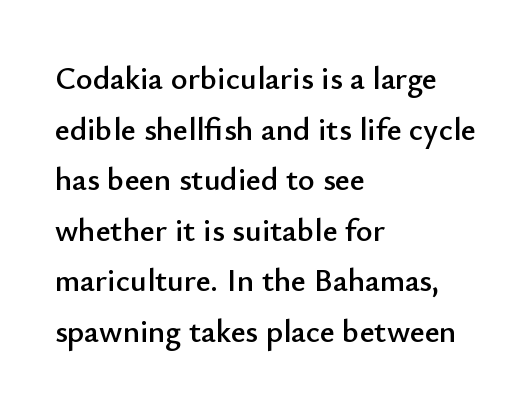
{"serif": "no", "italic": "no", "width": "normal", "stroke_contrast": "low", "x_height": "small", "monospaced": "no", "underline": "no", "align": "left", "line_spacing": "normal", "line_spacing_ratio": 1.58, "letter_spacing": "normal", "letter_spacing_em": 0.0, "glyph_px": 32}
